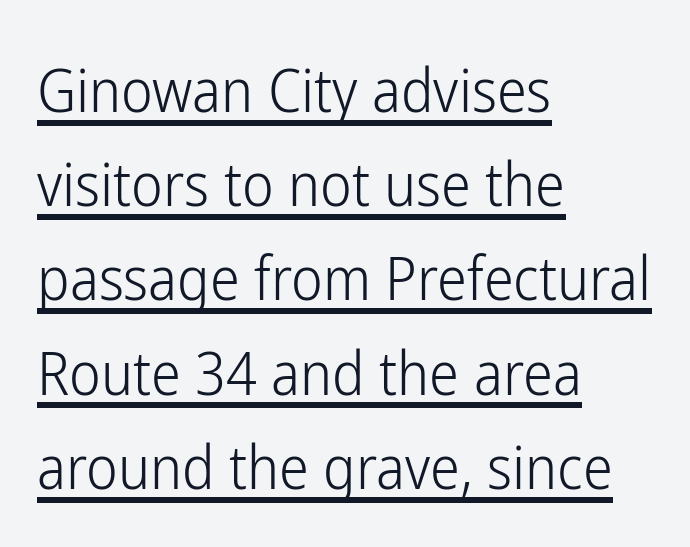
Q: Is the text bold? A: No.
Q: Is the text italic (slanted)? A: No, it is upright.
Q: Is the typeface a serif or a sans-serif typeface? A: Sans-serif.
Q: Is the text underlined? A: Yes.
Q: How is the paragraph aligned? A: Left-aligned.
Q: Is the spacing between letters normal or unusually wide? A: Normal.
Q: Is the spacing between lines tight, normal or loose? A: Normal.
Q: Width (condensed, normal, or wide)? A: Condensed.
Q: Stroke contrast? A: Low.
Q: x-height? A: Medium.
Q: Monospaced? A: No.
